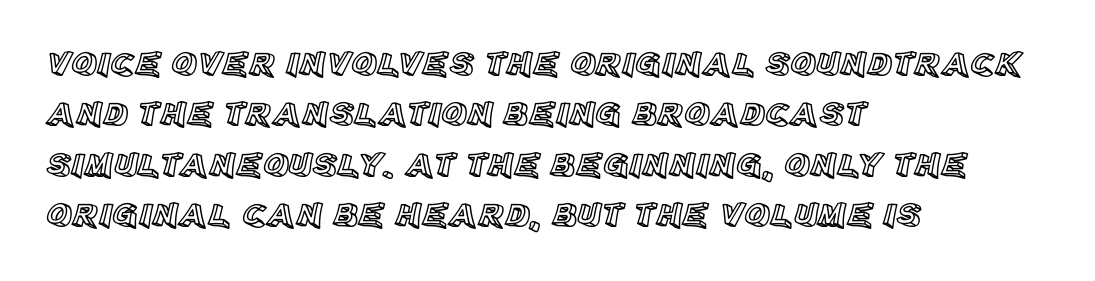
The image shows 35 px text type; set left-aligned, normal line spacing (1.44x), normal letter spacing, not underlined; a large x-height.
